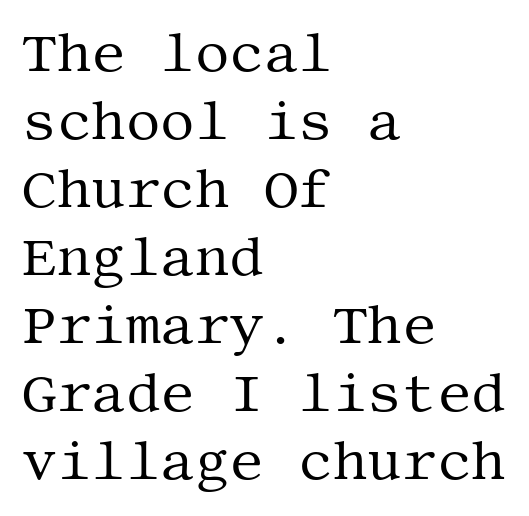
The image shows 54 px regular-weight serif type, upright; set left-aligned, normal line spacing (1.26x), normal letter spacing, not underlined; medium stroke contrast and a large x-height.
